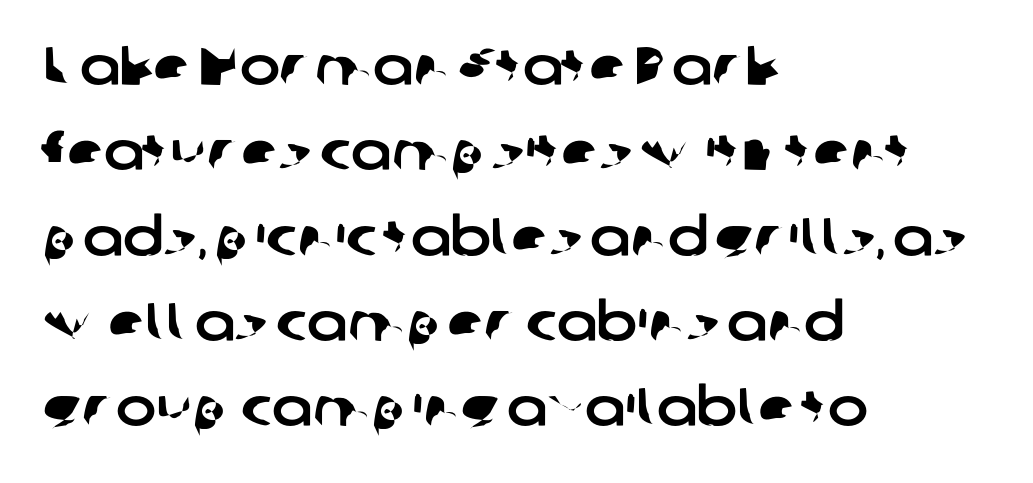
The lines in this sample share a left origin and differ only in where they stop. This sample has the flowing, uneven cadence of proportional lettering. This sample uses plain, unmodified letter spacing. Honestly, the row spacing looks completely unremarkable.
